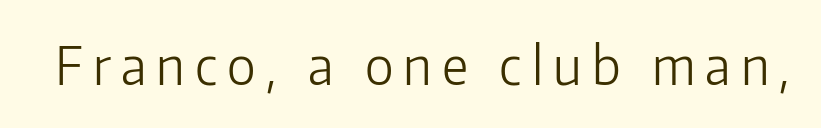
Q: Is the text bold? A: No.
Q: Is the text italic (slanted)? A: No, it is upright.
Q: Is the typeface a serif or a sans-serif typeface? A: Sans-serif.
Q: Is the text underlined? A: No.
Q: Width (condensed, normal, or wide)? A: Normal.
Q: Stroke contrast? A: Low.
Q: x-height? A: Medium.
Q: Monospaced? A: No.
